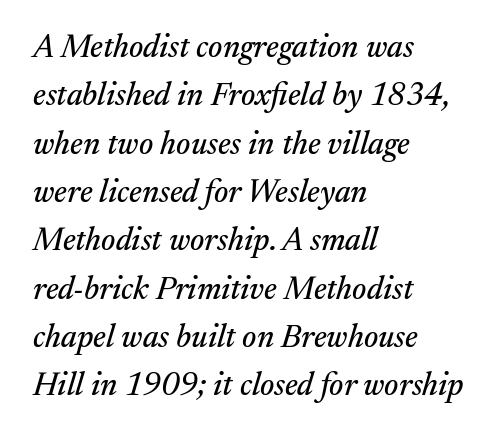
The passage shown leans; its letterforms are oblique. Quick note: underline off. Spacing verdict: proportional, widths tailored to each character. A typesetter would call this zero additional tracking. The vertical gap from one line to the next is medium. The typesetter chose a ragged-right arrangement here.
